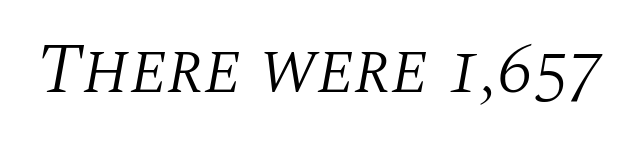
The image shows 71 px light serif type, italic (leaning right); set normal letter spacing, not underlined; medium stroke contrast and a large x-height.
